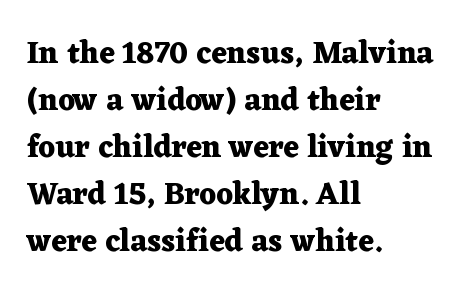
Q: Is the text bold? A: Yes.
Q: Is the text italic (slanted)? A: No, it is upright.
Q: Is the typeface a serif or a sans-serif typeface? A: Serif.
Q: Is the text underlined? A: No.
Q: How is the paragraph aligned? A: Left-aligned.
Q: Is the spacing between letters normal or unusually wide? A: Normal.
Q: Is the spacing between lines tight, normal or loose? A: Normal.
Q: Width (condensed, normal, or wide)? A: Wide.
Q: Stroke contrast? A: Medium.
Q: x-height? A: Medium.
Q: Monospaced? A: No.
